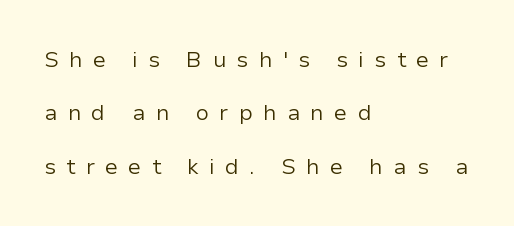
Do the letters lean? They stand straight. This sample is left-justified, so line endings fall wherever the words run out. The characters are drawn with everyday or finer stroke widths. The rendering uses a large line-height, opening up the rows. Check the space under the baseline: it is left empty. What stands out about the letter spacing? Its width — letters are far apart.
